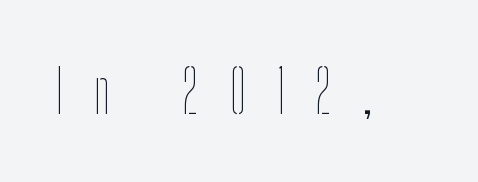
Q: Is the text bold? A: No.
Q: Is the text italic (slanted)? A: No, it is upright.
Q: Is the text underlined? A: No.
Q: Is the spacing between letters normal or unusually wide? A: Unusually wide.
Q: Width (condensed, normal, or wide)? A: Condensed.
Q: Stroke contrast? A: Low.
Q: x-height? A: Medium.
Q: Monospaced? A: No.
